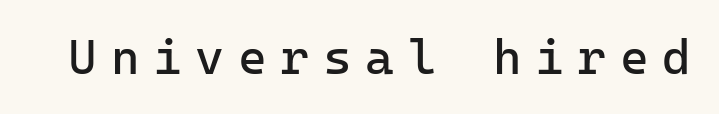
The string is rendered with underlining switched off. These glyphs show unthickened strokes, regular width or finer. This sample has the even, mechanical cadence of fixed-width lettering. Check where the strokes stop: nothing finishes them off — pure sans.
